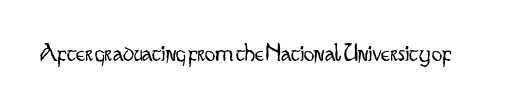
The image shows 26 px text type, upright; set normal letter spacing, not underlined.
